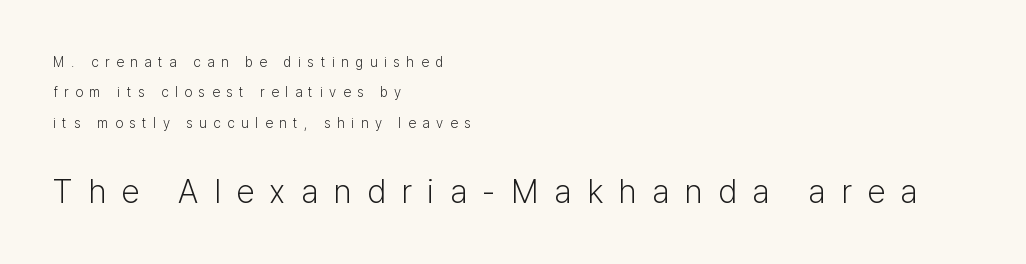
The image shows 33 px light sans-serif type, upright; set left-aligned, loose line spacing (2.17x), unusually wide letter spacing (+0.47 em), not underlined; the second (bottom) block is 2.36x larger; low stroke contrast and a medium x-height.
